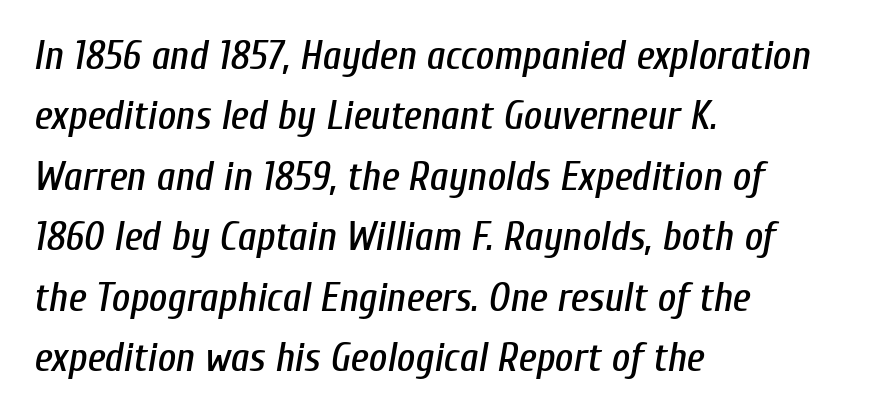
The image shows 40 px condensed type, italic (leaning right); set left-aligned, normal line spacing (1.51x), normal letter spacing, not underlined; low stroke contrast and a medium x-height.
